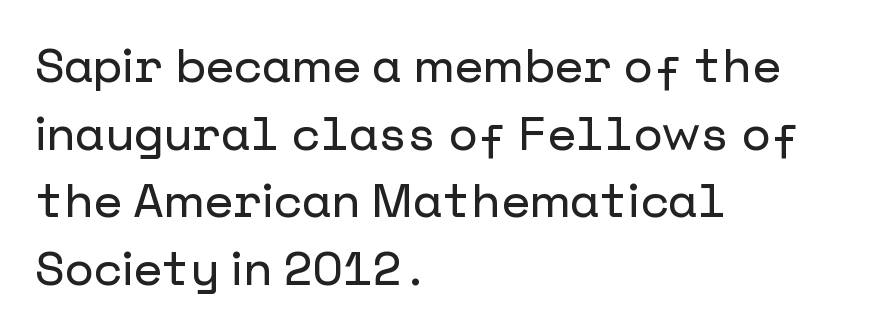
Q: Is the text italic (slanted)? A: No, it is upright.
Q: Is the typeface a serif or a sans-serif typeface? A: Sans-serif.
Q: Is the text underlined? A: No.
Q: How is the paragraph aligned? A: Left-aligned.
Q: Is the spacing between letters normal or unusually wide? A: Normal.
Q: Is the spacing between lines tight, normal or loose? A: Normal.
Q: Width (condensed, normal, or wide)? A: Normal.
Q: Stroke contrast? A: Low.
Q: x-height? A: Medium.
